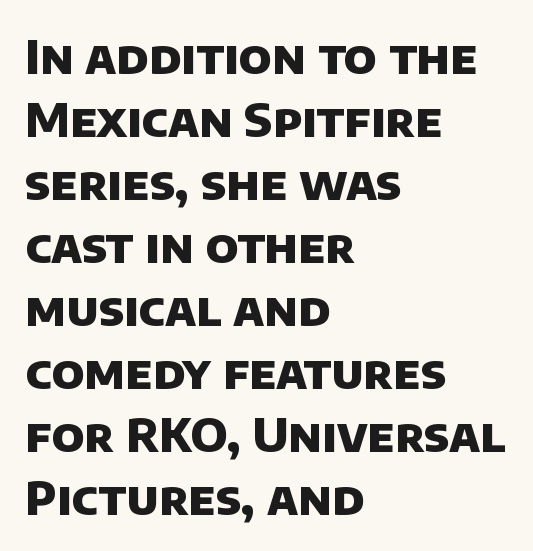
The image shows 47 px heavy sans-serif type; set left-aligned, normal line spacing (1.34x), normal letter spacing, not underlined; low stroke contrast and a large x-height.
